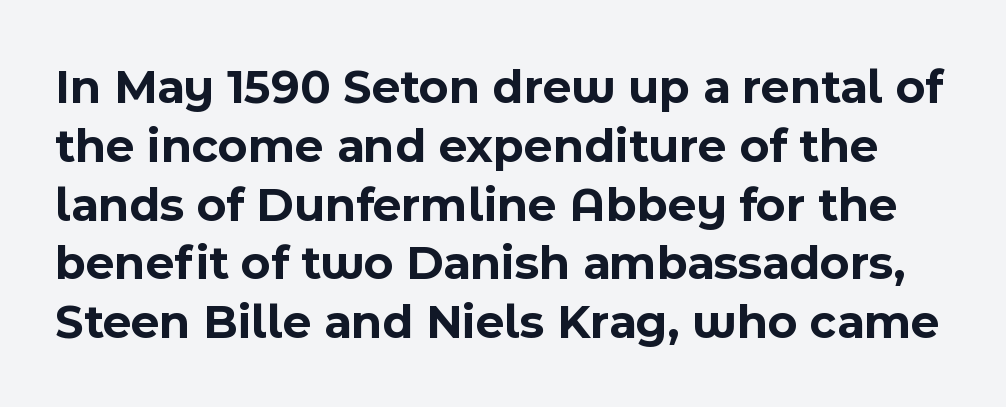
{"serif": "no", "italic": "no", "bold": "yes", "weight": "bold", "width": "normal", "x_height": "medium", "monospaced": "no", "underline": "no", "line_spacing_ratio": 1.2, "letter_spacing": "normal", "letter_spacing_em": 0.0, "glyph_px": 49}
